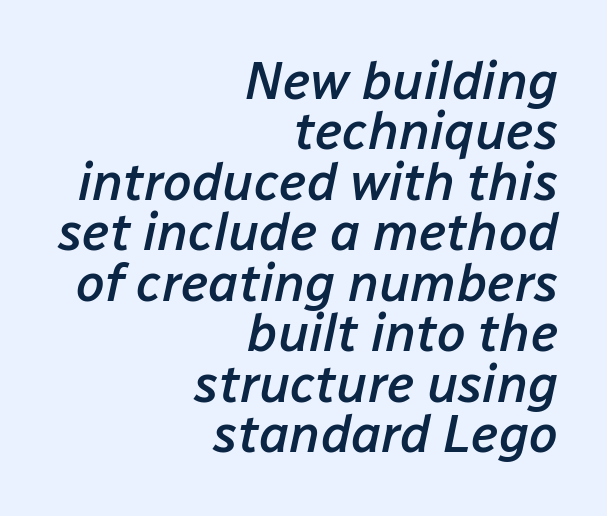
Q: Is the text bold? A: Semi-bold.
Q: Is the text italic (slanted)? A: Yes, it leans right by about 12 degrees.
Q: Is the text underlined? A: No.
Q: How is the paragraph aligned? A: Right-aligned.
Q: Is the spacing between letters normal or unusually wide? A: Normal.
Q: Is the spacing between lines tight, normal or loose? A: Tight.
Q: Width (condensed, normal, or wide)? A: Normal.
Q: Stroke contrast? A: Low.
Q: x-height? A: Medium.
Q: Monospaced? A: No.
